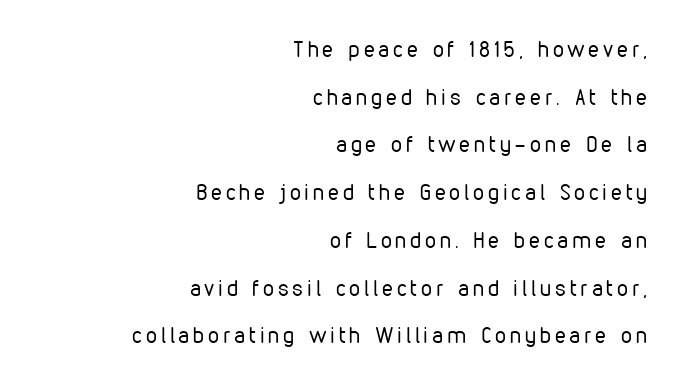
Q: Is the text bold? A: No.
Q: Is the text italic (slanted)? A: No, it is upright.
Q: Is the text underlined? A: No.
Q: How is the paragraph aligned? A: Right-aligned.
Q: Is the spacing between lines tight, normal or loose? A: Loose.
